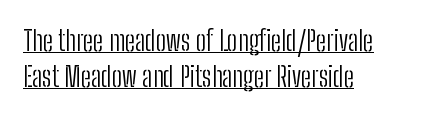
{"serif": "no", "italic": "no", "bold": "no", "weight": "light", "width": "condensed", "stroke_contrast": "low", "x_height": "medium", "monospaced": "no", "underline": "yes", "align": "left", "line_spacing": "normal", "line_spacing_ratio": 1.27, "letter_spacing": "normal", "letter_spacing_em": 0.0, "glyph_px": 28}
